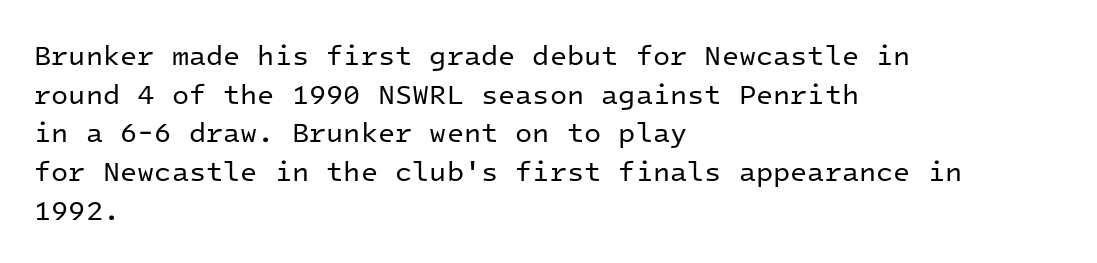
The setting favours the left margin, as ordinary paragraphs usually do. Is this a heavy cut? Hardly; it is regular or lighter. In terms of leading, this rendering sits right in the middle. Regarding serifs, this sample does without them. Designer's note — italics off, roman on.
